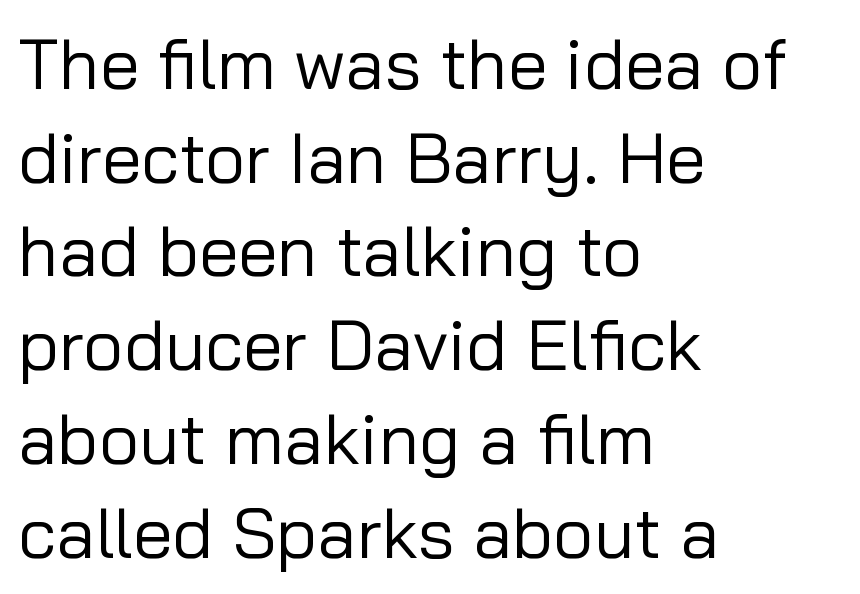
Line beginnings align vertically; line endings do not. A typesetter would call this proportional, since set widths differ per character. This block has exactly the height ordinary leading produces. The baseline area is clear.
